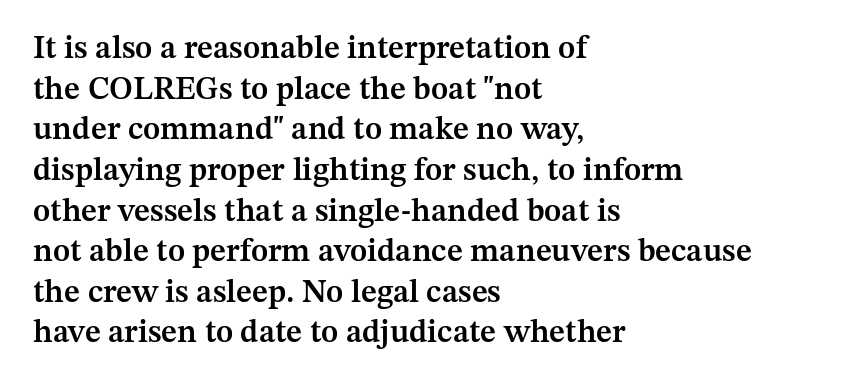
The image shows 32 px semibold serif type, upright; set left-aligned, normal line spacing (1.27x), normal letter spacing, not underlined; medium stroke contrast and a medium x-height.
